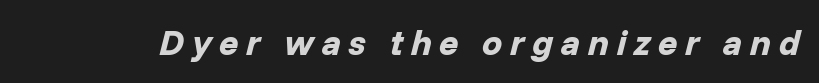
Loose tracking; the words dissolve into strings of separated letters. Would a proofreader flag this as italicized? Yes. The specimen omits any rule beneath the text block's lines. Emphasis by weight is at full strength: bold. The passage shown is typed in a proportional face where columns would drift.
